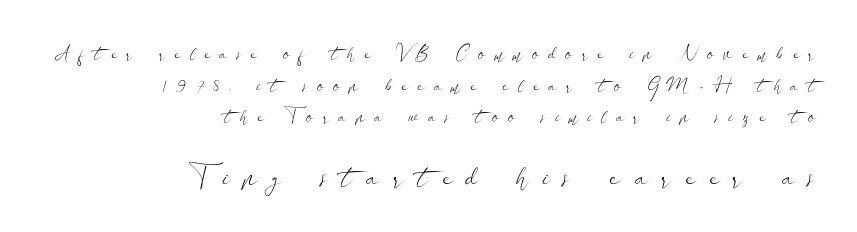
Q: Is the text bold? A: No.
Q: Is the text italic (slanted)? A: Yes.
Q: Is the typeface a serif or a sans-serif typeface? A: Sans-serif.
Q: Is the text underlined? A: No.
Q: How is the paragraph aligned? A: Right-aligned.
Q: Is the spacing between letters normal or unusually wide? A: Unusually wide.
Q: Is the spacing between lines tight, normal or loose? A: Normal.
Q: Which block of text is set in a larger size, the first (top) or the second (bottom)? A: The second (bottom) one.
Q: Width (condensed, normal, or wide)? A: Wide.
Q: Stroke contrast? A: Low.
Q: x-height? A: Small.
Q: Monospaced? A: No.
